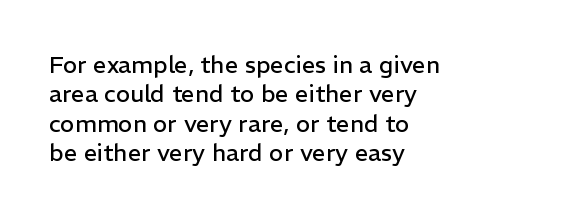
Notice how the stems are strictly vertical — no italics here. Standard letterfit; no display-style spreading of the glyphs. The space beneath each line is pristine and unruled. Counters stay open thanks to moderate or lighter strokes. A classic flush-left, rag-right setting is used for this passage.
